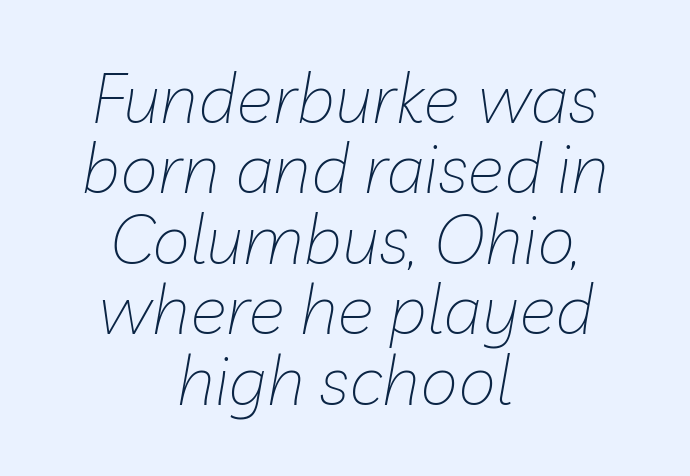
Q: Is the text bold? A: No.
Q: Is the text italic (slanted)? A: Yes, it leans right by about 10 degrees.
Q: Is the text underlined? A: No.
Q: How is the paragraph aligned? A: Centered.
Q: Is the spacing between letters normal or unusually wide? A: Normal.
Q: Is the spacing between lines tight, normal or loose? A: Tight.
Q: Width (condensed, normal, or wide)? A: Normal.
Q: Stroke contrast? A: Low.
Q: x-height? A: Medium.
Q: Monospaced? A: No.
